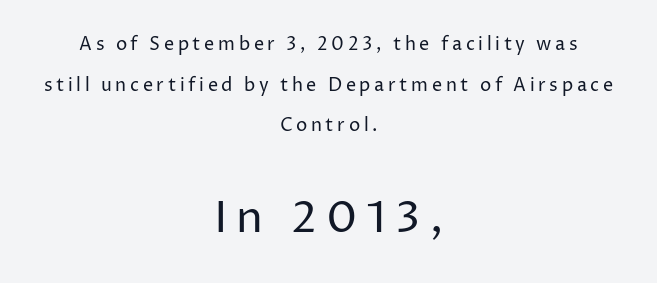
Do the letters lean? They stand straight. These lines are rendered in a variable-pitch font. Each new line begins a long way beneath the previous one. Every row of glyphs is offset so its center matches the block's center. The second block has been scaled up relative to the first. Typographically, this falls in the sans-serif category.
